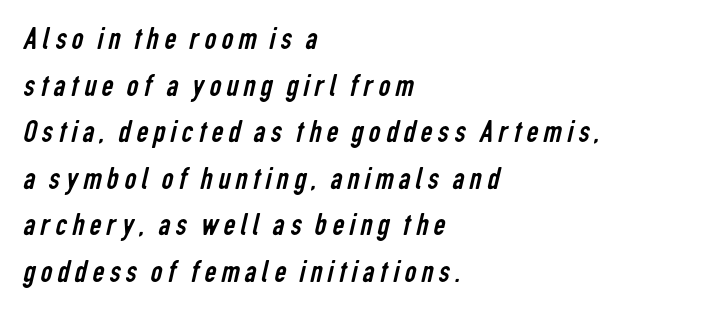
{"serif": "no", "bold": "no", "weight": "regular", "width": "condensed", "stroke_contrast": "low", "x_height": "medium", "monospaced": "no", "underline": "no", "align": "left", "line_spacing": "normal", "line_spacing_ratio": 1.41, "glyph_px": 33}
